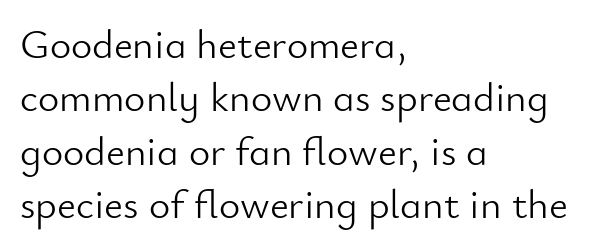
The passage shown is typed in a proportional face where columns would drift. Vertical strokes here are truly vertical. This is sans-serif lettering, the kind often seen on screens and signage. Does the copy run flush right? No — it runs flush left. Clear beneath every line of the passage.
